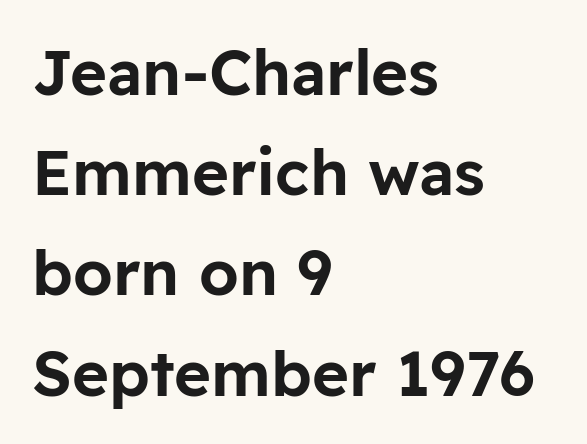
{"serif": "no", "italic": "no", "width": "normal", "stroke_contrast": "low", "x_height": "medium", "monospaced": "no", "underline": "no", "align": "left", "line_spacing": "normal", "line_spacing_ratio": 1.59, "letter_spacing": "normal", "letter_spacing_em": 0.0, "glyph_px": 63}
